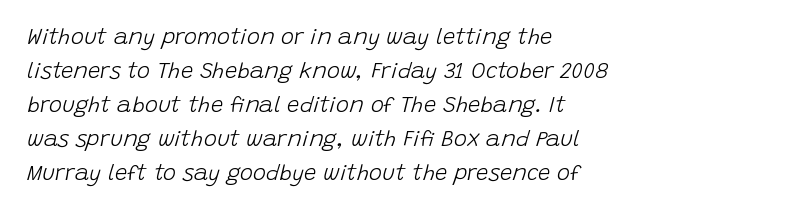
Each stroke keeps to a modest, everyday thickness or less. Reading down the block, your eye returns to a fixed left position each line. Is the type slanted? Yes — the strokes lean at a clear angle. In terms of letterspacing, this is plain default setting. Line spacing here is normal. Words float on clear page, feet unadorned.
